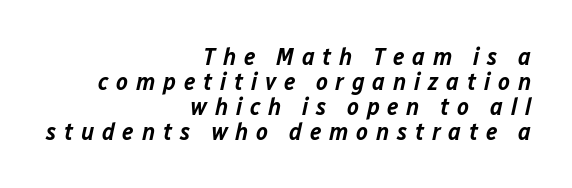
The image shows 25 px text type, italic (leaning right); set right-aligned, tight line spacing (1.0x), unusually wide letter spacing (+0.31 em), not underlined.
